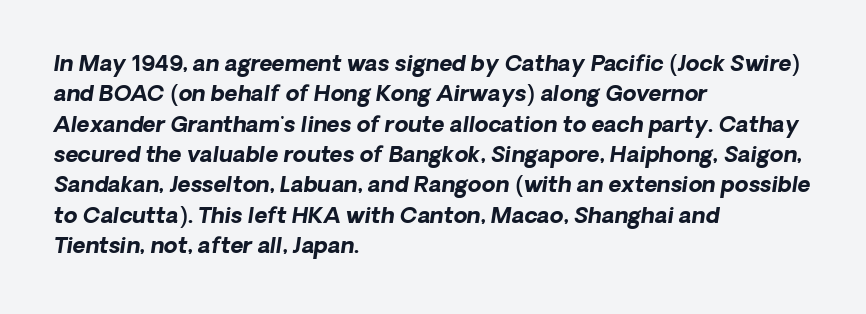
The image shows 22 px bold type; set left-aligned, normal line spacing (1.38x), normal letter spacing, not underlined.
